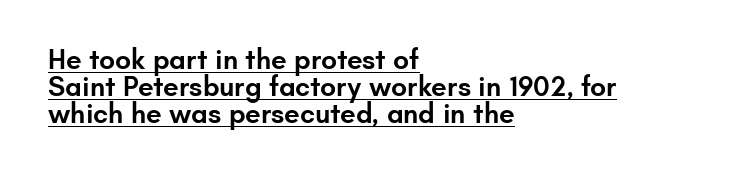
The image shows 28 px semibold sans-serif type, upright; set left-aligned, tight line spacing (0.96x), normal letter spacing, underlined; low stroke contrast and a small x-height.
